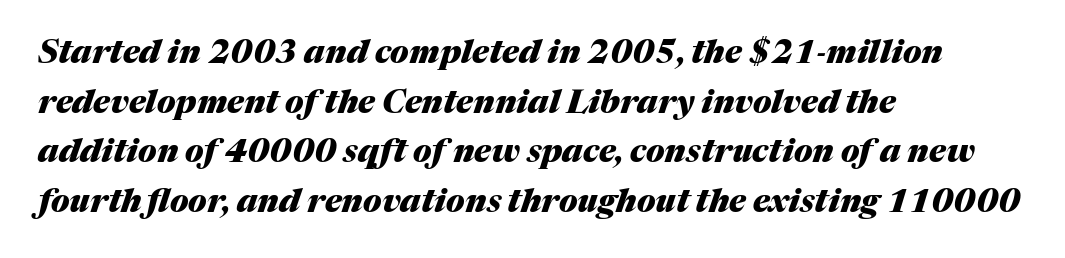
Q: Is the text bold? A: Yes.
Q: Is the text italic (slanted)? A: Yes, it leans right by about 17 degrees.
Q: Is the text underlined? A: No.
Q: How is the paragraph aligned? A: Left-aligned.
Q: Is the spacing between letters normal or unusually wide? A: Normal.
Q: Is the spacing between lines tight, normal or loose? A: Normal.
Q: Width (condensed, normal, or wide)? A: Normal.
Q: Stroke contrast? A: Medium.
Q: x-height? A: Medium.
Q: Monospaced? A: No.
